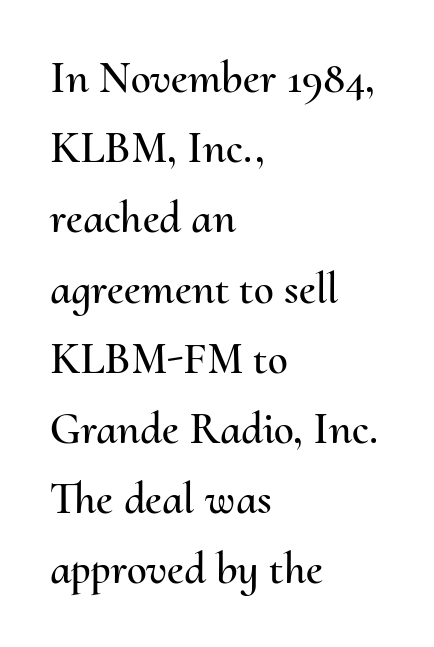
Q: Is the text italic (slanted)? A: No, it is upright.
Q: Is the text underlined? A: No.
Q: How is the paragraph aligned? A: Left-aligned.
Q: Is the spacing between letters normal or unusually wide? A: Normal.
Q: Is the spacing between lines tight, normal or loose? A: Normal.
Q: Width (condensed, normal, or wide)? A: Normal.
Q: Stroke contrast? A: Medium.
Q: x-height? A: Small.
Q: Monospaced? A: No.
